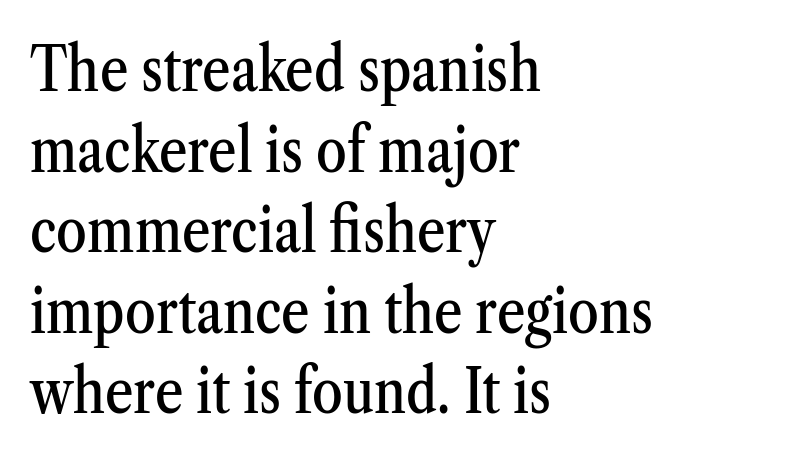
The image shows 62 px condensed serif type, upright; set left-aligned, normal line spacing (1.3x), normal letter spacing, not underlined; medium stroke contrast and a medium x-height.
